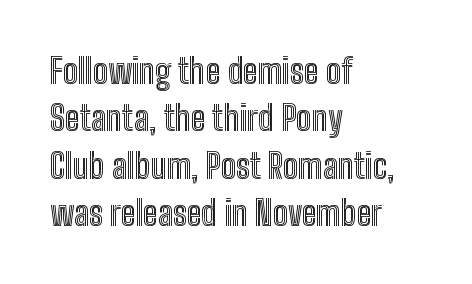
The image shows 34 px condensed type, upright; set left-aligned, normal line spacing (1.39x), normal letter spacing, not underlined; a medium x-height.
